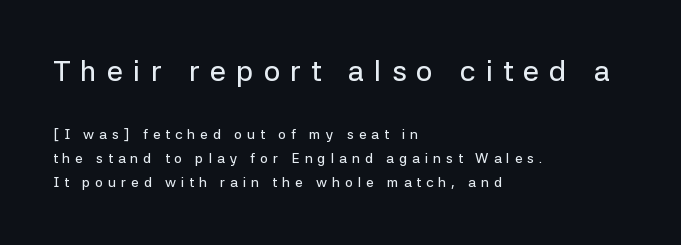
Q: Is the text italic (slanted)? A: No, it is upright.
Q: Is the typeface a serif or a sans-serif typeface? A: Sans-serif.
Q: Is the text underlined? A: No.
Q: How is the paragraph aligned? A: Left-aligned.
Q: Is the spacing between letters normal or unusually wide? A: Unusually wide.
Q: Is the spacing between lines tight, normal or loose? A: Normal.
Q: Which block of text is set in a larger size, the first (top) or the second (bottom)? A: The first (top) one.
Q: Width (condensed, normal, or wide)? A: Normal.
Q: Stroke contrast? A: Low.
Q: x-height? A: Medium.
Q: Monospaced? A: No.
